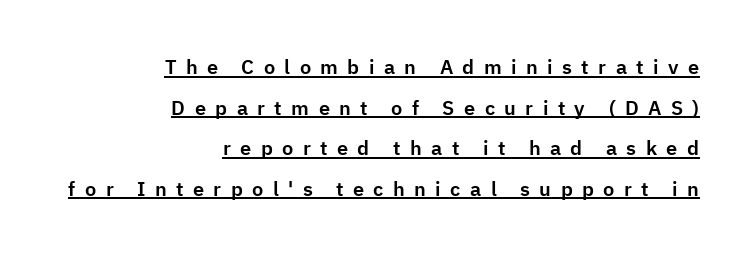
{"italic": "no", "underline": "yes", "align": "right", "line_spacing": "loose", "line_spacing_ratio": 2.03, "letter_spacing": "wide", "letter_spacing_em": 0.47, "glyph_px": 20}
